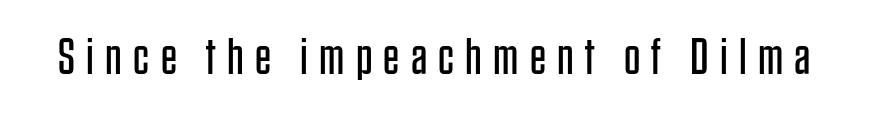
Q: Is the text bold? A: No.
Q: Is the text italic (slanted)? A: No, it is upright.
Q: Is the typeface a serif or a sans-serif typeface? A: Sans-serif.
Q: Is the text underlined? A: No.
Q: Is the spacing between letters normal or unusually wide? A: Unusually wide.
Q: Width (condensed, normal, or wide)? A: Condensed.
Q: Stroke contrast? A: Low.
Q: x-height? A: Large.
Q: Monospaced? A: No.
